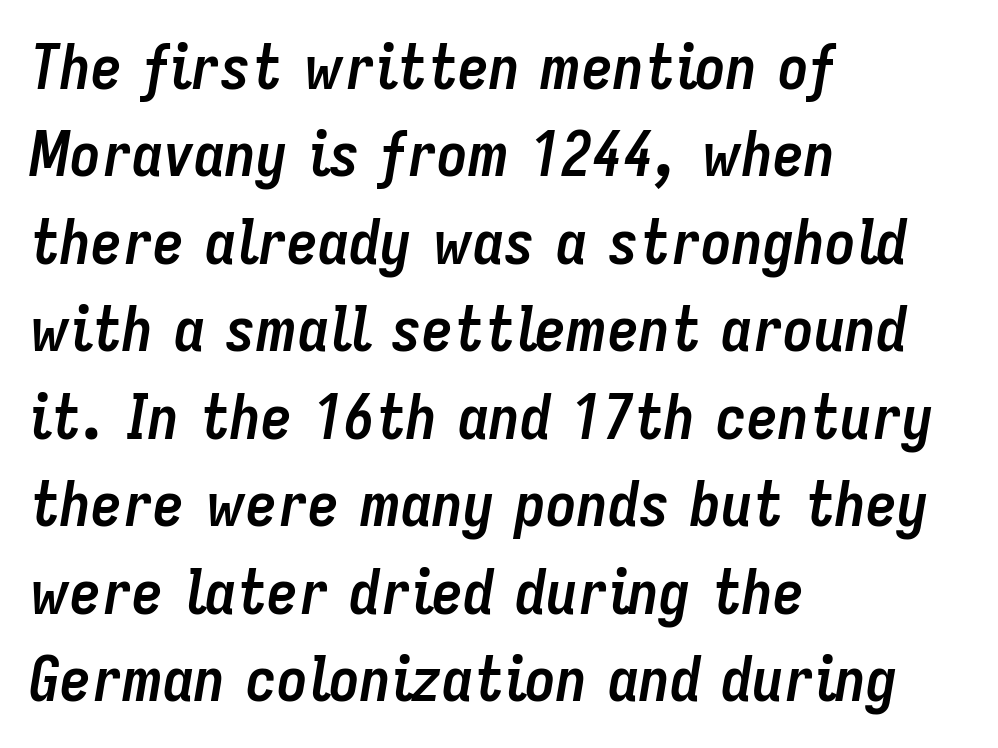
Q: Is the text bold? A: Yes.
Q: Is the text italic (slanted)? A: Yes, it leans right by about 9 degrees.
Q: Is the text underlined? A: No.
Q: How is the paragraph aligned? A: Left-aligned.
Q: Is the spacing between letters normal or unusually wide? A: Normal.
Q: Is the spacing between lines tight, normal or loose? A: Normal.
Q: Width (condensed, normal, or wide)? A: Condensed.
Q: Stroke contrast? A: Low.
Q: x-height? A: Medium.
Q: Monospaced? A: No.
